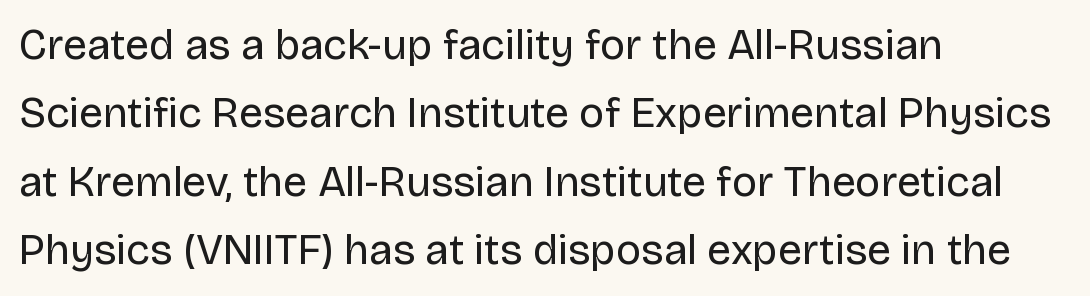
The gap between lines stays unmarked. Weight: in the light-to-regular range. The compositor pushed each line to the left boundary. Does the lettering tilt? It doesn't — this is upright. The block of text has a typical density, with ordinary space between rows.
